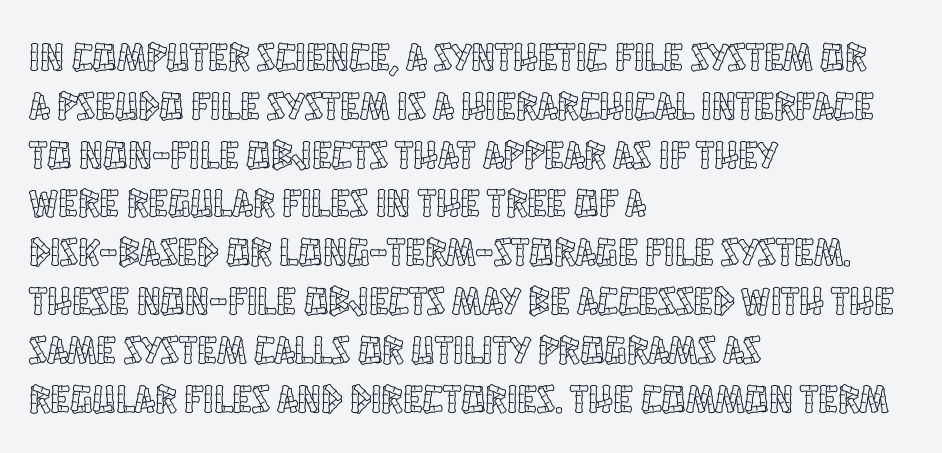
Do the characters align in a grid? No, the font is proportional. Here the glyphs are tracked normally, forming tight word shapes. Rule under the text: the space is simply empty. Notice how the stems are strictly vertical — no italics here. Horizontally, the lines are justified to the leading edge only.
